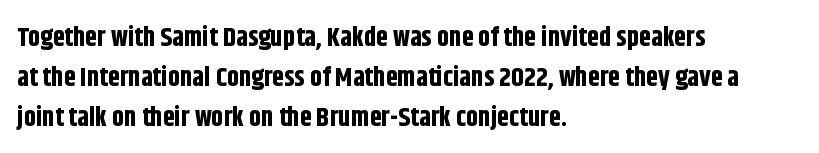
Q: Is the text bold? A: Yes.
Q: Is the text italic (slanted)? A: No, it is upright.
Q: Is the text underlined? A: No.
Q: How is the paragraph aligned? A: Left-aligned.
Q: Is the spacing between letters normal or unusually wide? A: Normal.
Q: Is the spacing between lines tight, normal or loose? A: Normal.
